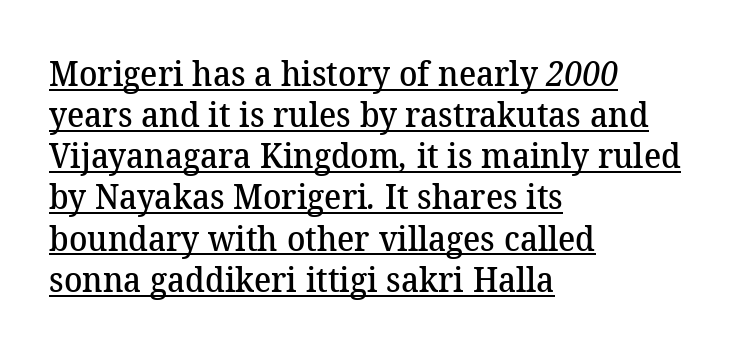
Q: Is the text bold? A: Semi-bold.
Q: Is the typeface a serif or a sans-serif typeface? A: Serif.
Q: Is the text underlined? A: Yes.
Q: How is the paragraph aligned? A: Left-aligned.
Q: Is the spacing between letters normal or unusually wide? A: Normal.
Q: Width (condensed, normal, or wide)? A: Normal.
Q: Stroke contrast? A: Medium.
Q: x-height? A: Medium.
Q: Monospaced? A: No.
